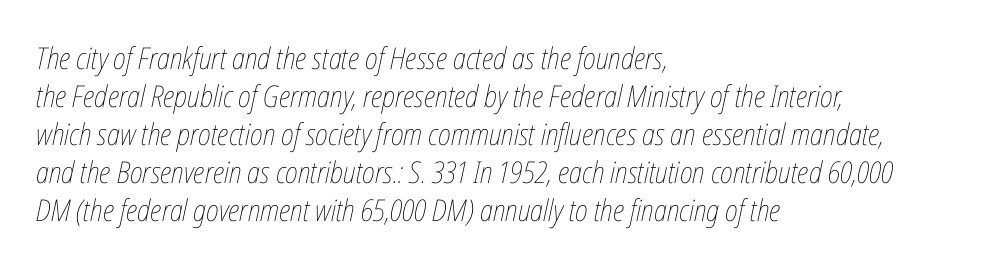
Q: Is the text bold? A: No.
Q: Is the text italic (slanted)? A: Yes, it leans right by about 12 degrees.
Q: Is the text underlined? A: No.
Q: How is the paragraph aligned? A: Left-aligned.
Q: Is the spacing between letters normal or unusually wide? A: Normal.
Q: Is the spacing between lines tight, normal or loose? A: Normal.
Q: Width (condensed, normal, or wide)? A: Condensed.
Q: Stroke contrast? A: Low.
Q: x-height? A: Medium.
Q: Monospaced? A: No.
